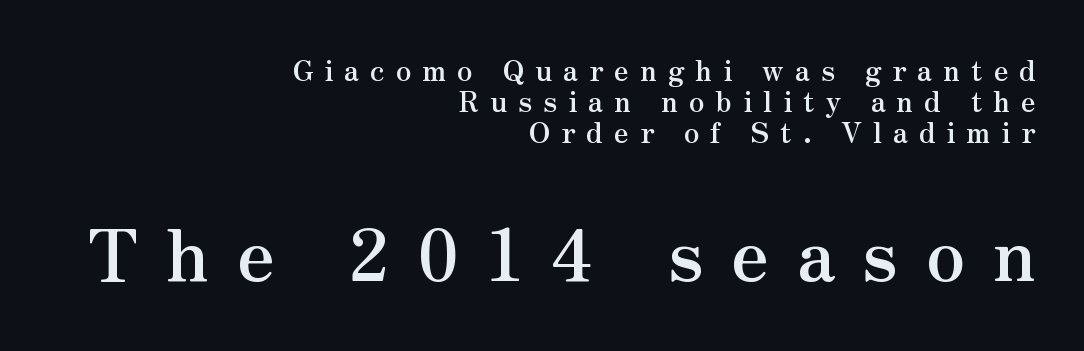
Underlining? Definitely not there. A typesetter would call this leading minimal, almost set solid. Alignment: flush right. Letterform terminals end in serifs throughout the passage.
